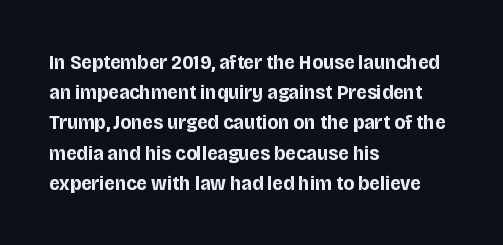
{"italic": "no", "bold": "yes", "underline": "no", "align": "left", "line_spacing": "normal", "line_spacing_ratio": 1.44, "letter_spacing": "normal", "letter_spacing_em": 0.0, "glyph_px": 21}
